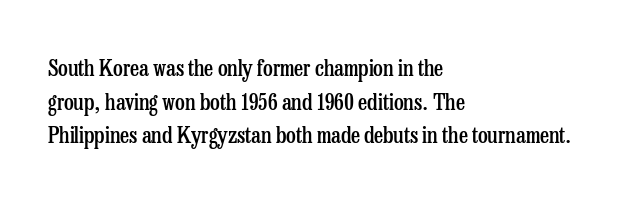
{"italic": "no", "bold": "semi", "underline": "no", "align": "left", "line_spacing": "normal", "line_spacing_ratio": 1.53, "letter_spacing": "normal", "letter_spacing_em": 0.0, "glyph_px": 22}
